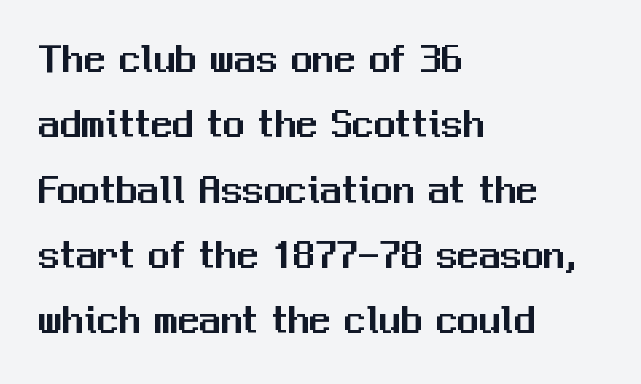
Q: Is the text italic (slanted)? A: No, it is upright.
Q: Is the typeface a serif or a sans-serif typeface? A: Sans-serif.
Q: Is the text underlined? A: No.
Q: How is the paragraph aligned? A: Left-aligned.
Q: Is the spacing between letters normal or unusually wide? A: Normal.
Q: Is the spacing between lines tight, normal or loose? A: Normal.
Q: Width (condensed, normal, or wide)? A: Normal.
Q: Stroke contrast? A: Medium.
Q: x-height? A: Medium.
Q: Monospaced? A: No.
